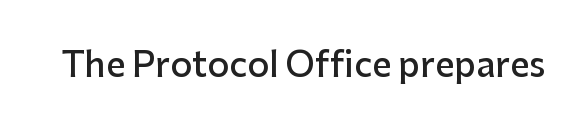
Here the designer chose a conventional face with non-uniform glyph widths. Bold? Not quite — semibold, heavier than regular but stopping short. This sample uses an upright cut, with every glyph sitting square on the baseline. The space beneath each line is pristine and unruled. The face used here is a sans, in the tradition of grotesques and geometrics.
